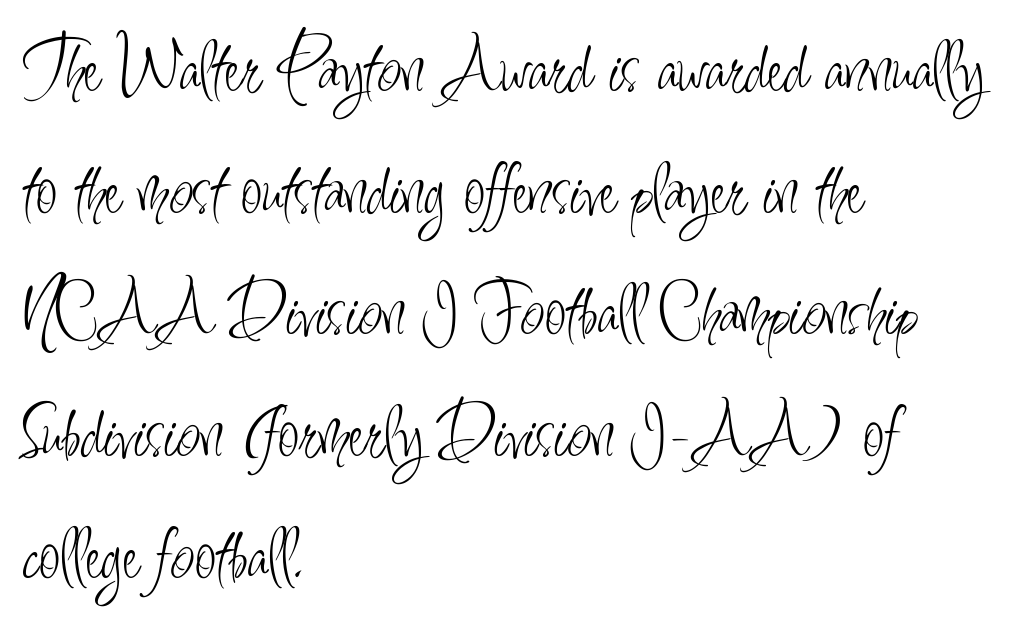
Stems here are at most as thick as an everyday book face. Underline: absent. This rendering leaves character spacing at its baseline value.
